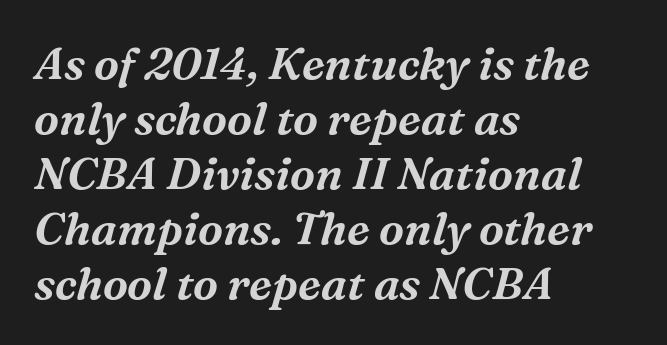
The image shows 45 px serif type, italic (leaning right); set left-aligned, line spacing 1.22x, normal letter spacing, not underlined; medium stroke contrast and a medium x-height.
